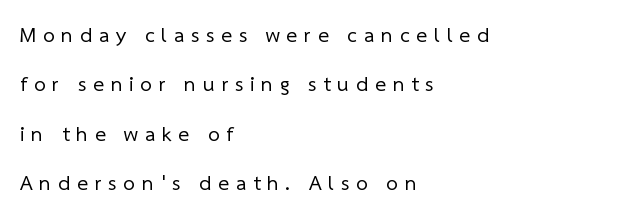
Q: Is the text bold? A: No.
Q: Is the text underlined? A: No.
Q: How is the paragraph aligned? A: Left-aligned.
Q: Is the spacing between letters normal or unusually wide? A: Unusually wide.
Q: Is the spacing between lines tight, normal or loose? A: Loose.
